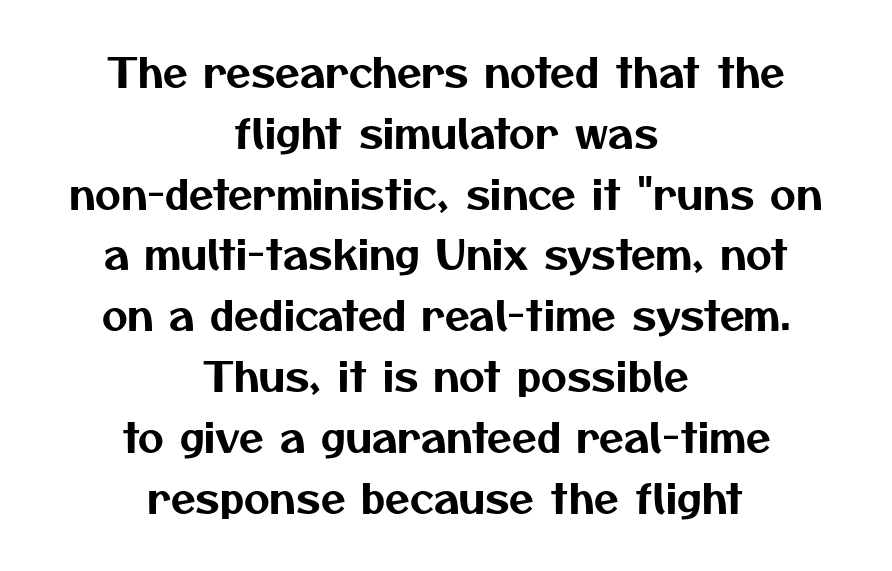
Stroke terminals: plain, sans-serif. The lines in this sample share a center point and differ in where they start and stop. Check under the words: just untouched page. What's the leading like? Ordinary, nothing unusual.
